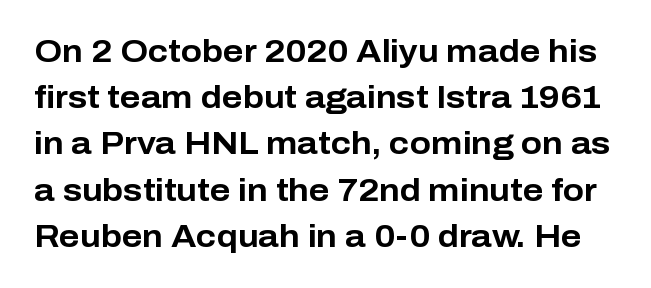
Descenders hang freely into open space. Spacing verdict: proportional, widths tailored to each character. Is this a sans? Yes — the strokes have no serifs. Strong, thick strokes mark this as bold type. Glyph-to-glyph distance matches everyday printed text. The lettering holds an erect, upright posture throughout.
